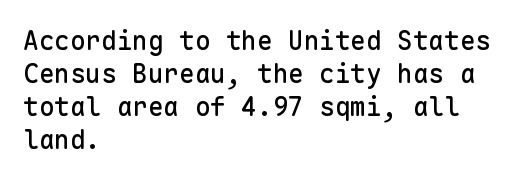
Q: Is the text italic (slanted)? A: No, it is upright.
Q: Is the text underlined? A: No.
Q: How is the paragraph aligned? A: Left-aligned.
Q: Is the spacing between letters normal or unusually wide? A: Normal.
Q: Is the spacing between lines tight, normal or loose? A: Normal.
